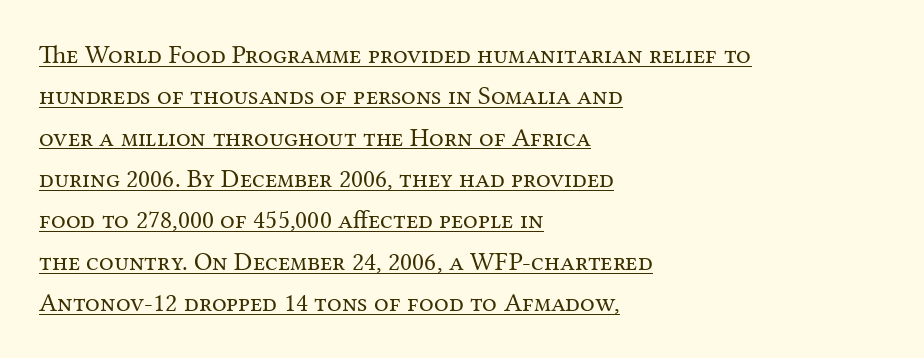
{"italic": "no", "bold": "no", "underline": "yes", "align": "left", "line_spacing": "normal", "line_spacing_ratio": 1.59, "letter_spacing": "normal", "letter_spacing_em": 0.0, "glyph_px": 26}
